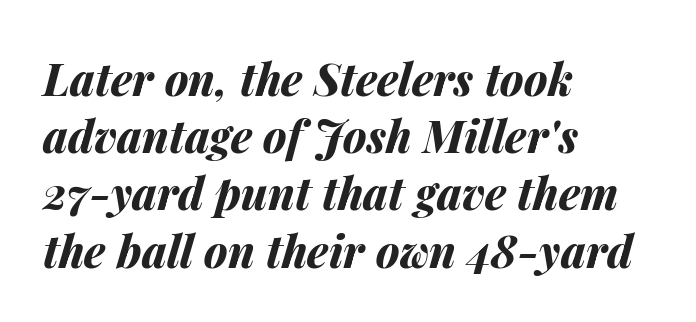
The image shows 44 px bold type, italic (leaning right); set left-aligned, normal line spacing (1.3x), normal letter spacing, not underlined; medium stroke contrast and a medium x-height.
